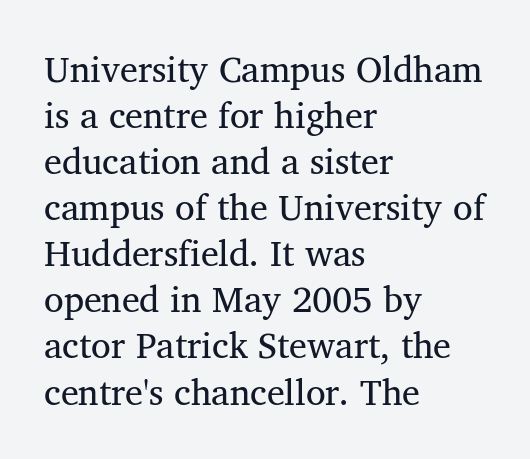
Q: Is the text bold? A: No.
Q: Is the text italic (slanted)? A: No, it is upright.
Q: Is the typeface a serif or a sans-serif typeface? A: Serif.
Q: Is the text underlined? A: No.
Q: How is the paragraph aligned? A: Left-aligned.
Q: Is the spacing between letters normal or unusually wide? A: Normal.
Q: Is the spacing between lines tight, normal or loose? A: Normal.
Q: Width (condensed, normal, or wide)? A: Normal.
Q: Stroke contrast? A: Medium.
Q: x-height? A: Medium.
Q: Monospaced? A: No.
